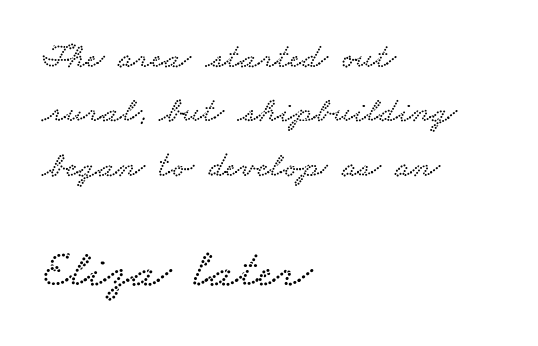
Q: Is the typeface a serif or a sans-serif typeface? A: Serif.
Q: Is the text underlined? A: No.
Q: How is the paragraph aligned? A: Left-aligned.
Q: Is the spacing between letters normal or unusually wide? A: Normal.
Q: Is the spacing between lines tight, normal or loose? A: Normal.
Q: Which block of text is set in a larger size, the first (top) or the second (bottom)? A: The second (bottom) one.
Q: Width (condensed, normal, or wide)? A: Wide.
Q: Stroke contrast? A: Low.
Q: x-height? A: Small.
Q: Monospaced? A: No.
